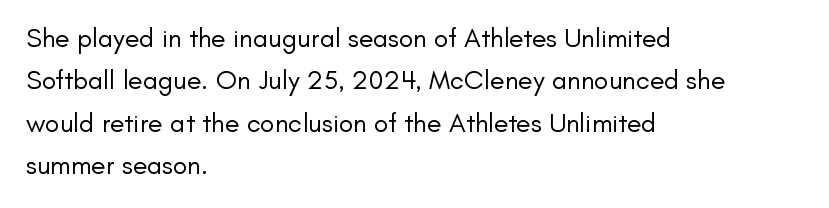
Q: Is the text bold? A: No.
Q: Is the text italic (slanted)? A: No, it is upright.
Q: Is the text underlined? A: No.
Q: How is the paragraph aligned? A: Left-aligned.
Q: Is the spacing between letters normal or unusually wide? A: Normal.
Q: Is the spacing between lines tight, normal or loose? A: Normal.
